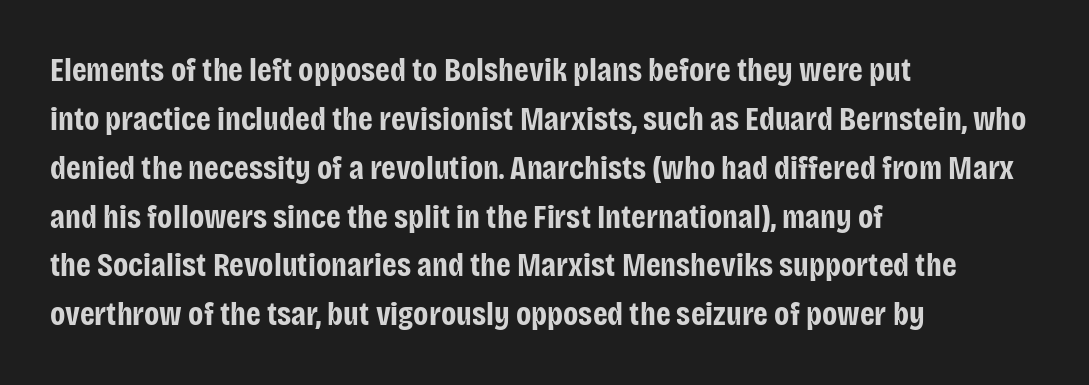
{"serif": "no", "italic": "no", "bold": "yes", "weight": "bold", "width": "condensed", "stroke_contrast": "low", "x_height": "large", "monospaced": "no", "underline": "no", "align": "left", "line_spacing": "normal", "line_spacing_ratio": 1.48, "letter_spacing": "normal", "letter_spacing_em": 0.0, "glyph_px": 33}
